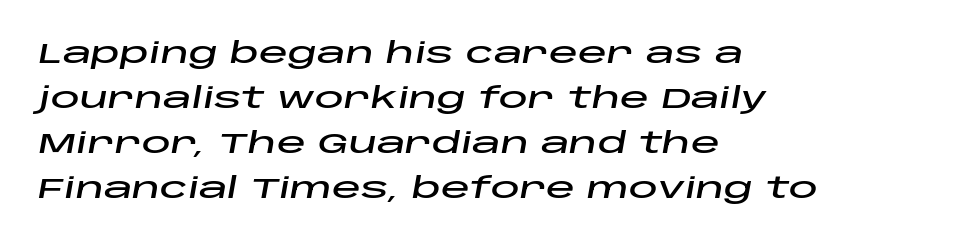
Q: Is the text italic (slanted)? A: Yes, it leans right by about 10 degrees.
Q: Is the text underlined? A: No.
Q: How is the paragraph aligned? A: Left-aligned.
Q: Is the spacing between letters normal or unusually wide? A: Normal.
Q: Is the spacing between lines tight, normal or loose? A: Normal.
Q: Width (condensed, normal, or wide)? A: Wide.
Q: Stroke contrast? A: Low.
Q: x-height? A: Large.
Q: Monospaced? A: No.
